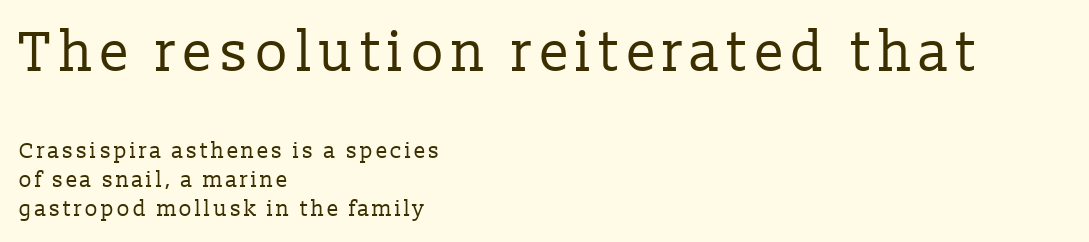
{"serif": "yes", "italic": "no", "bold": "no", "weight": "regular", "width": "normal", "stroke_contrast": "low", "x_height": "medium", "monospaced": "no", "underline": "no", "align": "left", "line_spacing": "normal", "line_spacing_ratio": 1.31, "larger_block": "first", "size_ratio": 2.55, "glyph_px": 56}
